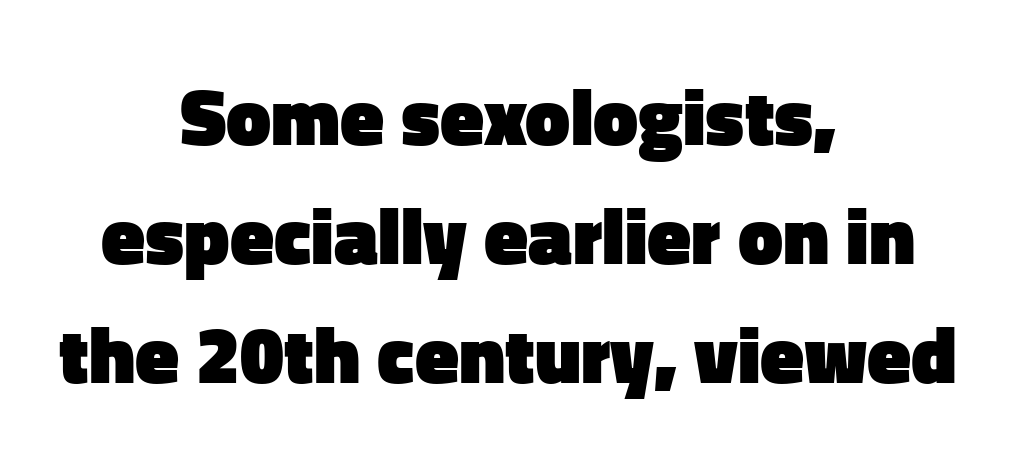
{"serif": "no", "italic": "no", "bold": "yes", "weight": "heavy", "width": "normal", "stroke_contrast": "low", "x_height": "medium", "monospaced": "no", "underline": "no", "align": "center", "line_spacing": "normal", "line_spacing_ratio": 1.49, "letter_spacing": "normal", "letter_spacing_em": 0.0, "glyph_px": 80}
